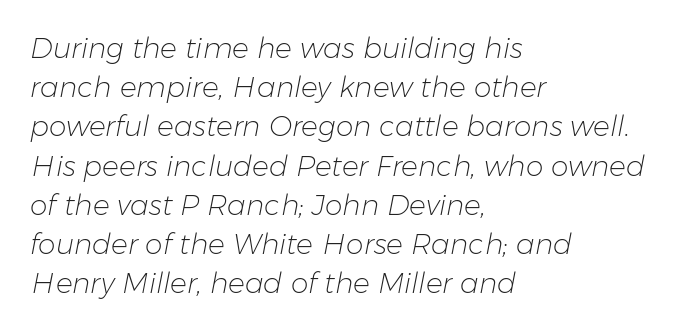
The image shows 28 px light type, italic (leaning right); set left-aligned, normal line spacing (1.4x), normal letter spacing, not underlined; low stroke contrast and a medium x-height.
